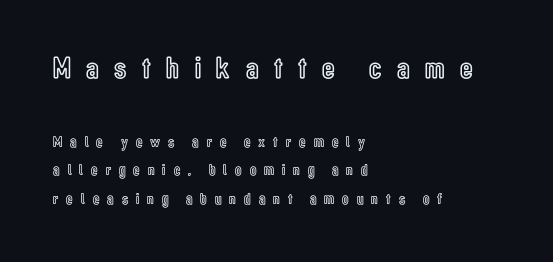
The image shows 31 px condensed type, upright; set left-aligned, line spacing 1.8x, unusually wide letter spacing (+0.5 em), not underlined; the first (top) block is 1.94x larger; a medium x-height.
